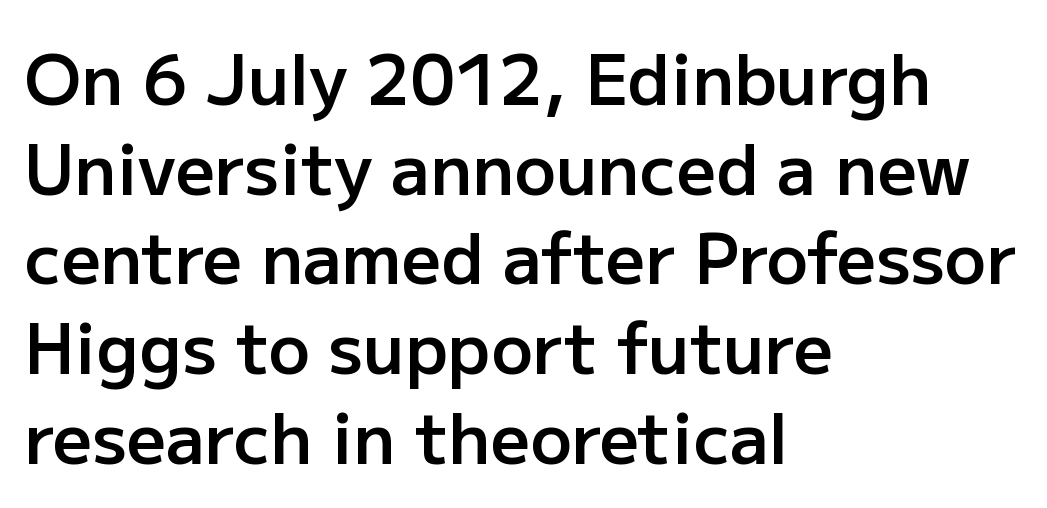
{"serif": "no", "italic": "no", "bold": "semi", "weight": "semibold", "width": "normal", "stroke_contrast": "low", "x_height": "medium", "monospaced": "no", "underline": "no", "align": "left", "line_spacing": "normal", "line_spacing_ratio": 1.3, "letter_spacing": "normal", "letter_spacing_em": 0.0, "glyph_px": 69}
